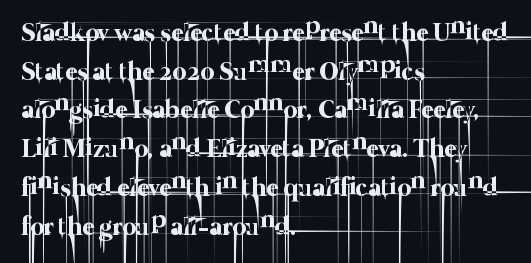
The passage shown stacks its lines at a standard gap. Underline: absent. The typesetter chose a ragged-right arrangement here. Weight class: somewhere from thin through regular.
